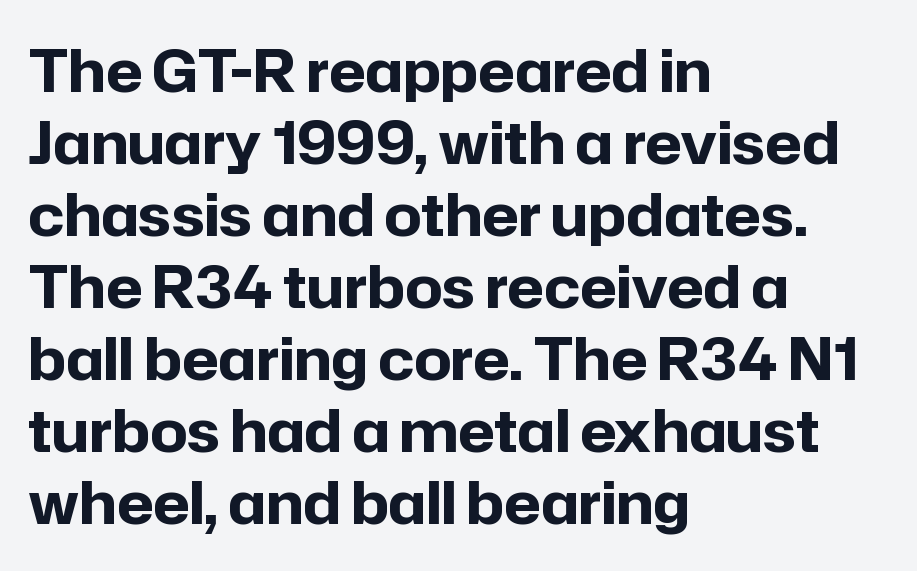
The image shows 58 px bold sans-serif type, upright; set left-aligned, line spacing 1.24x, normal letter spacing, not underlined; low stroke contrast and a medium x-height.
